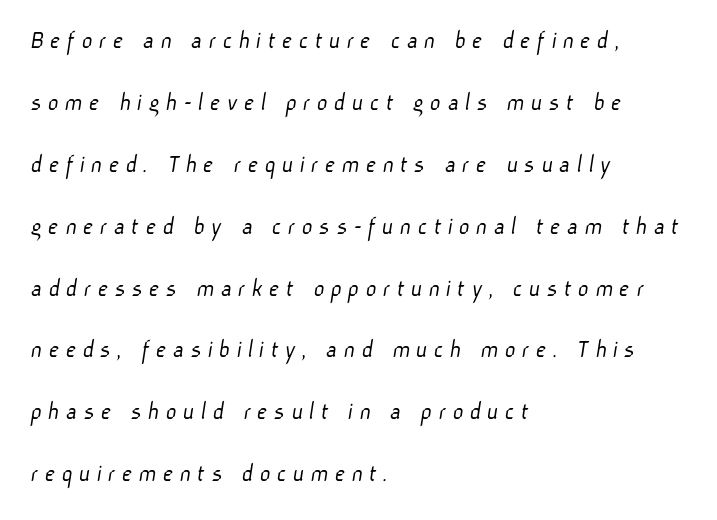
No letter is thick-stroked: the sample isn't bold. A typesetter would call this leading open, well beyond the default. Is the block centered? No — it sits flush against the left margin. Spacing between characters has been opened up far beyond the box default. The zone under the glyphs is completely vacant.
